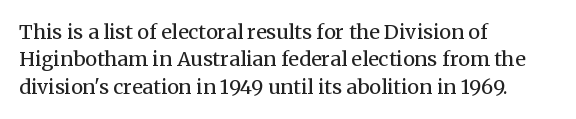
Q: Is the text bold? A: No.
Q: Is the text italic (slanted)? A: No, it is upright.
Q: Is the text underlined? A: No.
Q: How is the paragraph aligned? A: Left-aligned.
Q: Is the spacing between letters normal or unusually wide? A: Normal.
Q: Is the spacing between lines tight, normal or loose? A: Normal.
